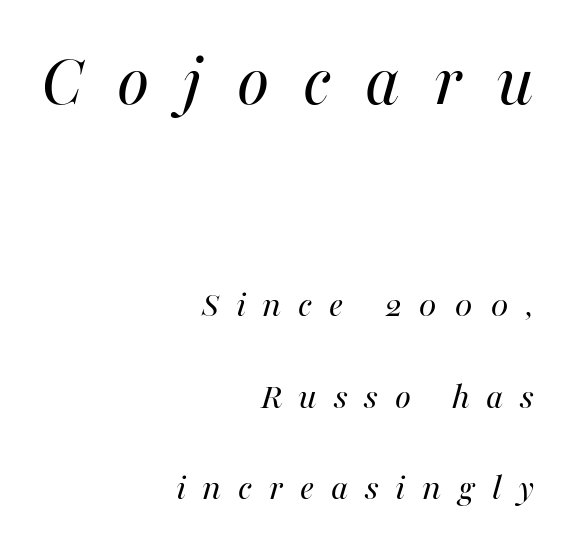
The image shows 77 px regular-weight type, italic (leaning right); set right-aligned, loose line spacing (2.41x), unusually wide letter spacing (+0.44 em), not underlined; the first (top) block is 2.03x larger; medium stroke contrast and a medium x-height.
